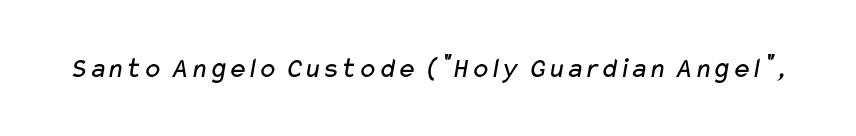
Q: Is the text bold? A: No.
Q: Is the typeface a serif or a sans-serif typeface? A: Sans-serif.
Q: Is the text underlined? A: No.
Q: Is the spacing between letters normal or unusually wide? A: Normal.
Q: Width (condensed, normal, or wide)? A: Wide.
Q: Stroke contrast? A: Low.
Q: x-height? A: Medium.
Q: Monospaced? A: No.
